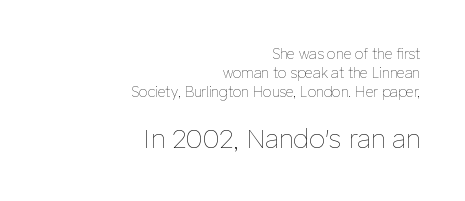
{"italic": "no", "bold": "no", "underline": "no", "align": "right", "line_spacing": "normal", "line_spacing_ratio": 1.34, "letter_spacing": "normal", "letter_spacing_em": 0.0, "larger_block": "second", "size_ratio": 1.86, "glyph_px": 26}
